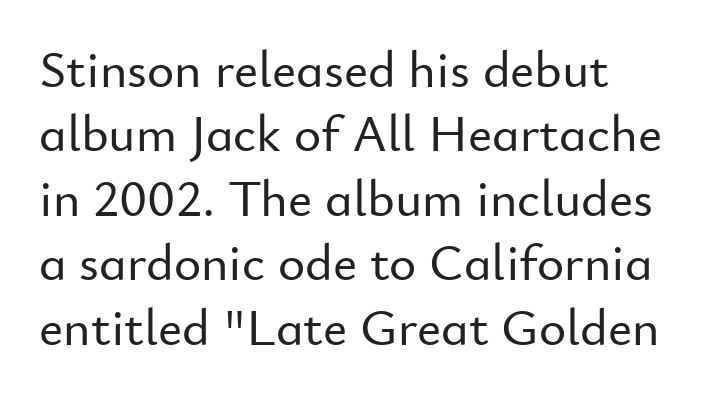
{"serif": "no", "italic": "no", "width": "normal", "stroke_contrast": "low", "x_height": "small", "monospaced": "no", "underline": "no", "line_spacing_ratio": 1.24, "letter_spacing": "normal", "letter_spacing_em": 0.0, "glyph_px": 52}
